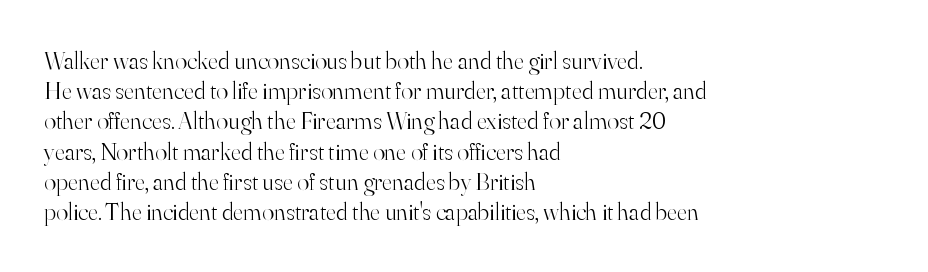
Q: Is the text bold? A: No.
Q: Is the text italic (slanted)? A: No, it is upright.
Q: Is the text underlined? A: No.
Q: How is the paragraph aligned? A: Left-aligned.
Q: Is the spacing between letters normal or unusually wide? A: Normal.
